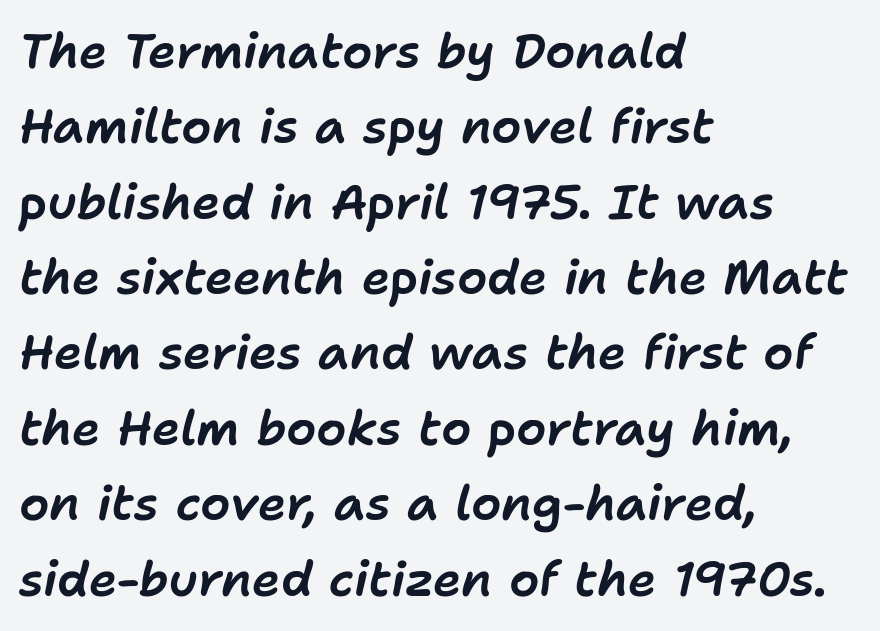
Q: Is the text italic (slanted)? A: Yes, it leans right by about 11 degrees.
Q: Is the text underlined? A: No.
Q: How is the paragraph aligned? A: Left-aligned.
Q: Is the spacing between letters normal or unusually wide? A: Normal.
Q: Is the spacing between lines tight, normal or loose? A: Normal.
Q: Width (condensed, normal, or wide)? A: Normal.
Q: Stroke contrast? A: Low.
Q: x-height? A: Medium.
Q: Monospaced? A: No.
